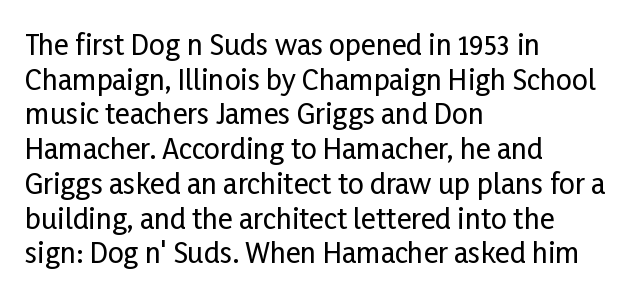
Q: Is the text italic (slanted)? A: No, it is upright.
Q: Is the typeface a serif or a sans-serif typeface? A: Sans-serif.
Q: Is the text underlined? A: No.
Q: How is the paragraph aligned? A: Left-aligned.
Q: Is the spacing between letters normal or unusually wide? A: Normal.
Q: Width (condensed, normal, or wide)? A: Condensed.
Q: Stroke contrast? A: Low.
Q: x-height? A: Medium.
Q: Monospaced? A: No.
